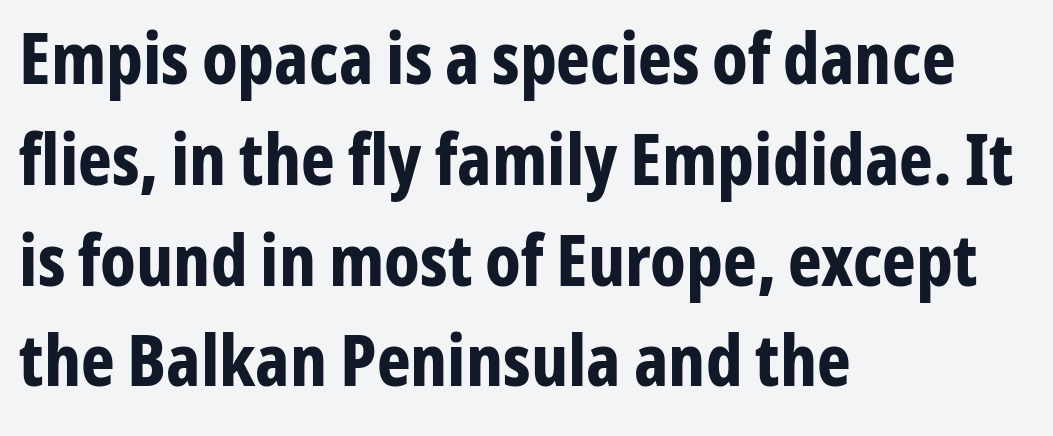
The image shows 72 px bold, condensed sans-serif type, upright; set left-aligned, normal line spacing (1.4x), normal letter spacing, not underlined; low stroke contrast and a medium x-height.
